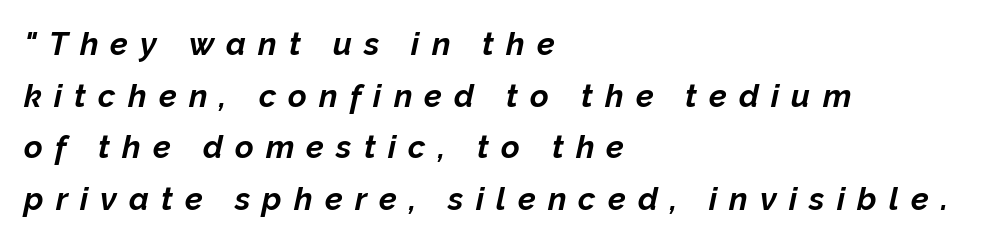
Look at the tracking — it's clearly loosened, letters drifting apart. Italic? Definitely — the glyphs are oblique. Vertically, the passage feels balanced, rows spaced as you'd expect. This is heavy type, rendered in bold. These lines are rendered in a variable-pitch font.
